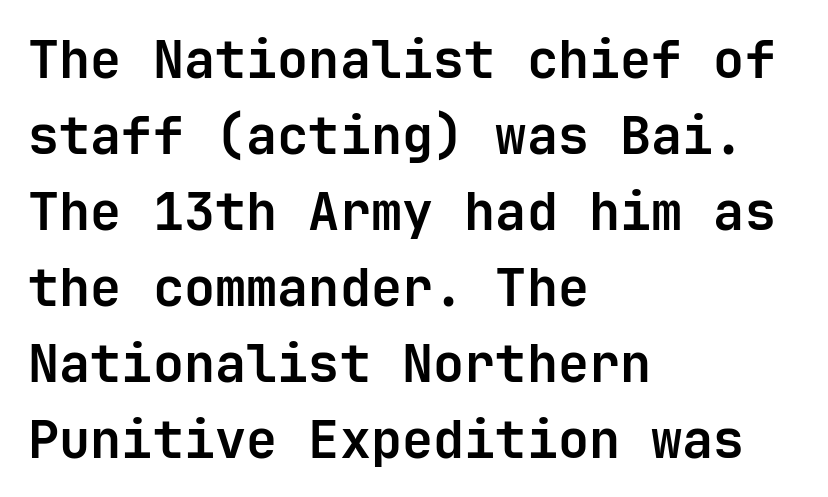
The image shows 52 px semibold sans-serif type, upright; set left-aligned, normal line spacing (1.46x), normal letter spacing, not underlined; low stroke contrast and a medium x-height.
